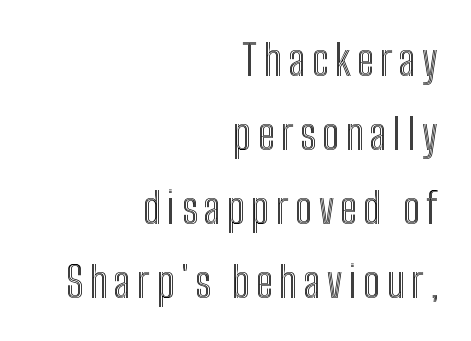
{"italic": "no", "width": "condensed", "x_height": "medium", "monospaced": "no", "underline": "no", "align": "right", "line_spacing_ratio": 1.72, "glyph_px": 43}
